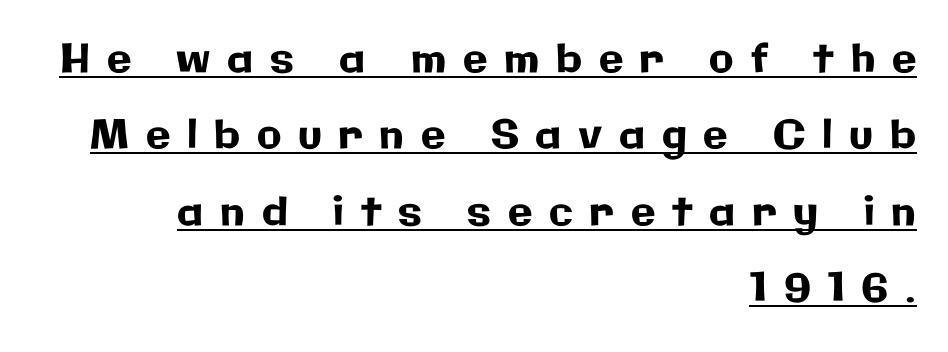
The image shows 40 px sans-serif type, upright; set right-aligned, loose line spacing (1.91x), unusually wide letter spacing (+0.42 em), underlined; low stroke contrast and a medium x-height.
